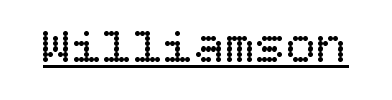
Is the letter spacing exaggerated? No — it looks like the ordinary default. Bold? No — there's no thickening of the strokes. Students, observe the line beneath the letters — that is underlining. A roman cut, with each character standing at attention.
